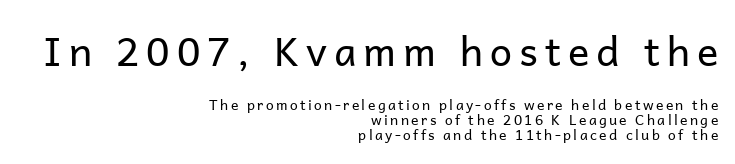
Q: Is the text bold? A: No.
Q: Is the text italic (slanted)? A: No, it is upright.
Q: Is the typeface a serif or a sans-serif typeface? A: Sans-serif.
Q: Is the text underlined? A: No.
Q: How is the paragraph aligned? A: Right-aligned.
Q: Is the spacing between lines tight, normal or loose? A: Tight.
Q: Which block of text is set in a larger size, the first (top) or the second (bottom)? A: The first (top) one.
Q: Width (condensed, normal, or wide)? A: Normal.
Q: Stroke contrast? A: Low.
Q: x-height? A: Medium.
Q: Monospaced? A: No.
